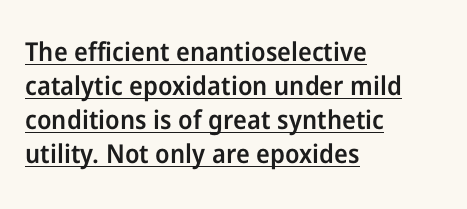
Q: Is the text bold? A: Semi-bold.
Q: Is the text italic (slanted)? A: No, it is upright.
Q: Is the text underlined? A: Yes.
Q: How is the paragraph aligned? A: Left-aligned.
Q: Is the spacing between letters normal or unusually wide? A: Normal.
Q: Is the spacing between lines tight, normal or loose? A: Normal.
